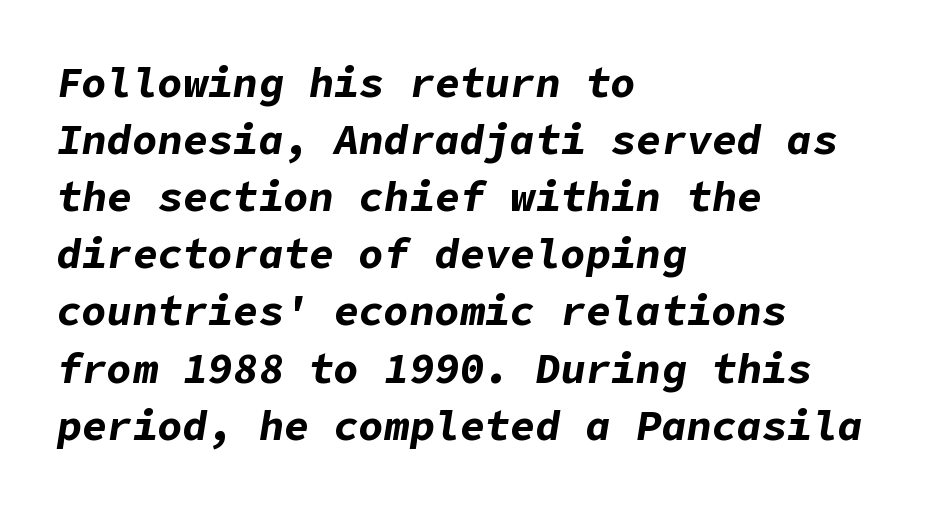
Q: Is the text bold? A: Yes.
Q: Is the text italic (slanted)? A: Yes, it leans right by about 9 degrees.
Q: Is the text underlined? A: No.
Q: How is the paragraph aligned? A: Left-aligned.
Q: Is the spacing between letters normal or unusually wide? A: Normal.
Q: Is the spacing between lines tight, normal or loose? A: Normal.
Q: Width (condensed, normal, or wide)? A: Normal.
Q: Stroke contrast? A: Low.
Q: x-height? A: Medium.
